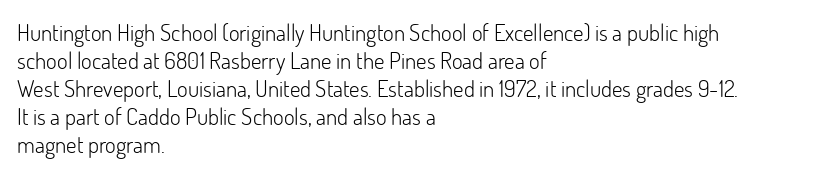
Every stem runs plumb, perpendicular to the baseline. Layout note: lines flush left. Decoration check: the copy has no underline. Short note: letters normally spaced.
